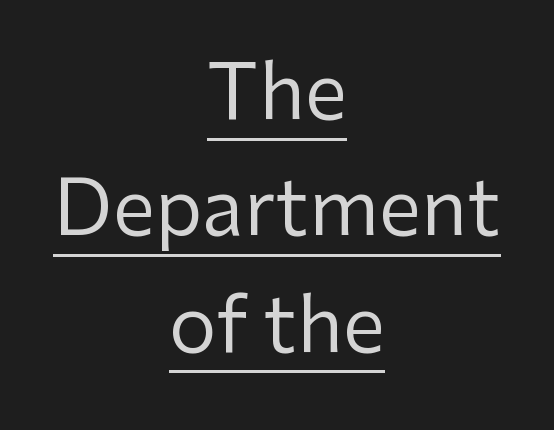
{"serif": "no", "italic": "no", "bold": "no", "weight": "regular", "width": "normal", "stroke_contrast": "low", "x_height": "medium", "monospaced": "no", "underline": "yes", "align": "center", "line_spacing": "normal", "line_spacing_ratio": 1.53, "letter_spacing": "normal", "letter_spacing_em": 0.0, "glyph_px": 76}
